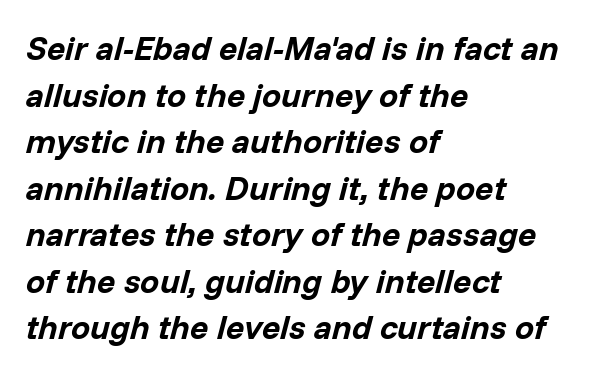
The image shows 34 px bold type, italic (leaning right); set left-aligned, normal line spacing (1.37x), normal letter spacing, not underlined; low stroke contrast and a medium x-height.
